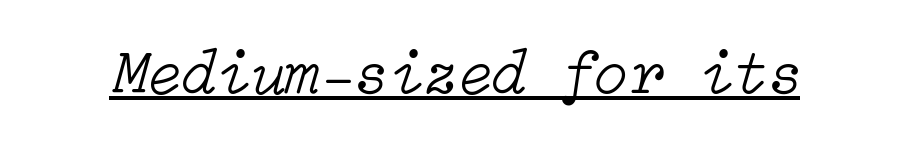
The image shows 63 px light type, italic (leaning right); set normal letter spacing, underlined; low stroke contrast and a medium x-height.
